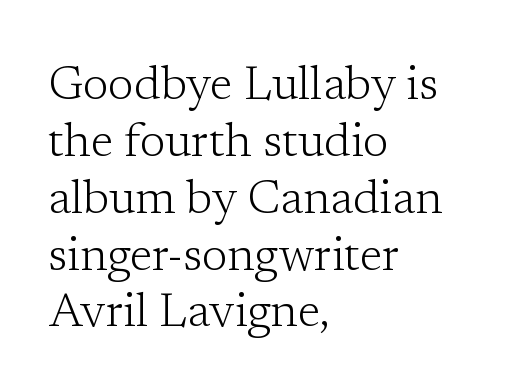
The image shows 47 px light serif type, upright; set left-aligned, line spacing 1.21x, normal letter spacing, not underlined; low stroke contrast and a medium x-height.
